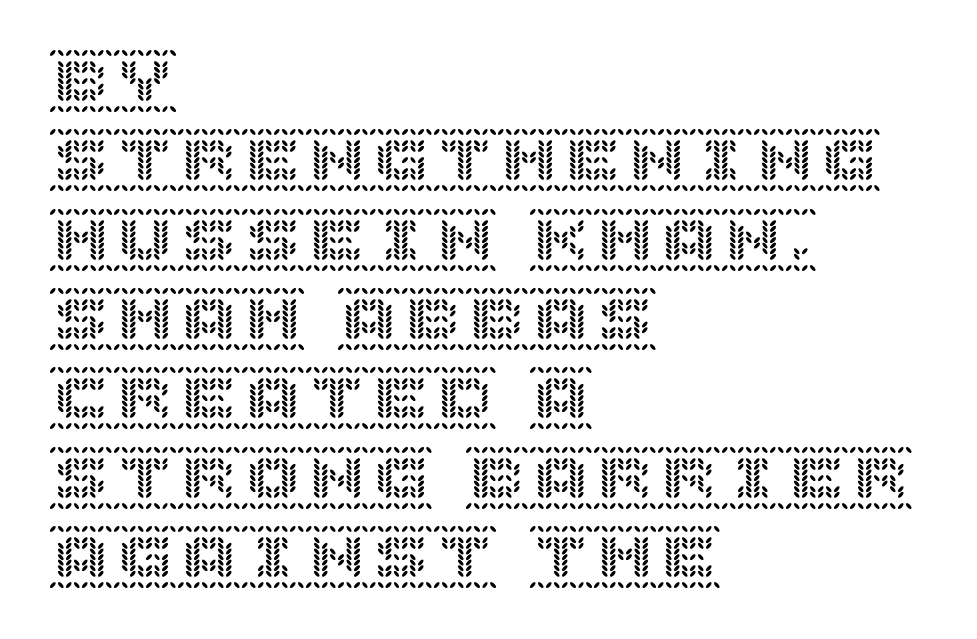
The image shows 64 px text type, upright; set left-aligned, line spacing 1.24x, normal letter spacing, not underlined; a large x-height.
